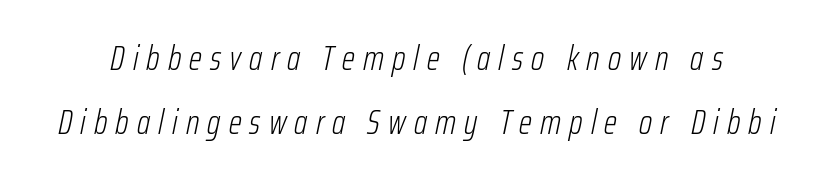
Q: Is the text bold? A: No.
Q: Is the text italic (slanted)? A: Yes, it leans right by about 12 degrees.
Q: Is the text underlined? A: No.
Q: Is the spacing between letters normal or unusually wide? A: Unusually wide.
Q: Width (condensed, normal, or wide)? A: Condensed.
Q: Stroke contrast? A: Low.
Q: x-height? A: Medium.
Q: Monospaced? A: No.
